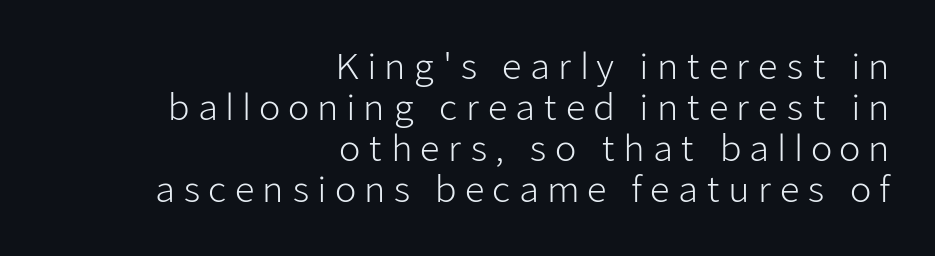
The glyphs in this specimen are sans serif. Nothing heavy about these letters — not bold at all. A roman cut, with each character standing at attention. Only glyphs here, with clear space below each row.
